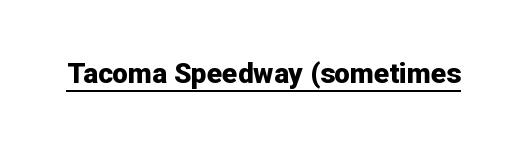
{"serif": "no", "italic": "no", "bold": "yes", "weight": "bold", "width": "normal", "stroke_contrast": "low", "x_height": "medium", "monospaced": "no", "underline": "yes", "letter_spacing": "normal", "letter_spacing_em": 0.0, "glyph_px": 28}
